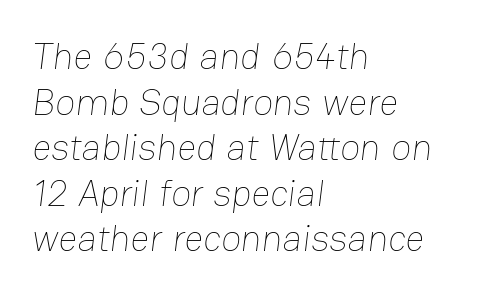
{"bold": "no", "weight": "thin", "width": "normal", "stroke_contrast": "low", "x_height": "medium", "monospaced": "no", "underline": "no", "align": "left", "line_spacing_ratio": 1.23, "letter_spacing": "normal", "letter_spacing_em": 0.0, "glyph_px": 37}
